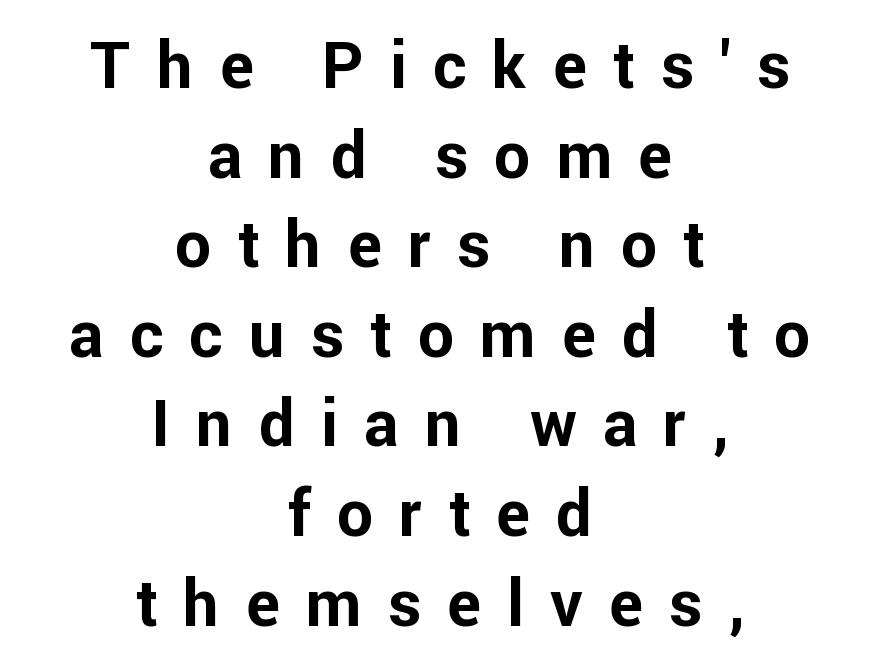
{"serif": "no", "italic": "no", "bold": "yes", "weight": "bold", "width": "normal", "stroke_contrast": "low", "x_height": "medium", "monospaced": "no", "underline": "no", "align": "center", "line_spacing": "normal", "line_spacing_ratio": 1.4, "letter_spacing": "wide", "letter_spacing_em": 0.41, "glyph_px": 64}
